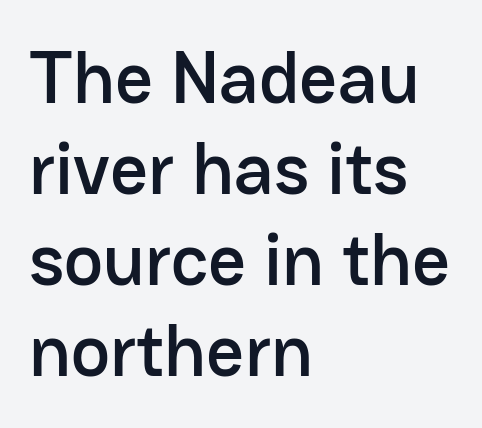
The image shows 74 px sans-serif type, upright; set left-aligned, line spacing 1.23x, normal letter spacing, not underlined; low stroke contrast and a medium x-height.
